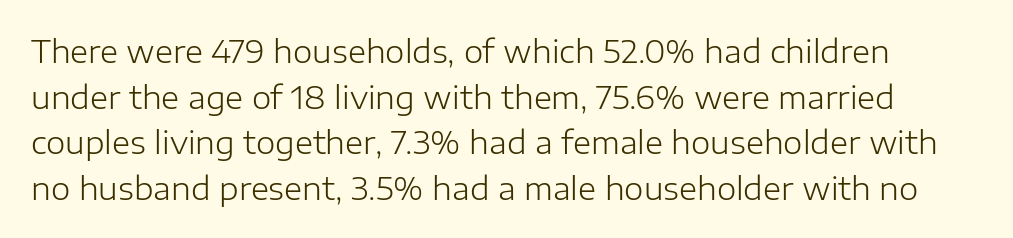
The image shows 31 px light sans-serif type, upright; set normal line spacing (1.47x), normal letter spacing, not underlined; low stroke contrast and a medium x-height.
